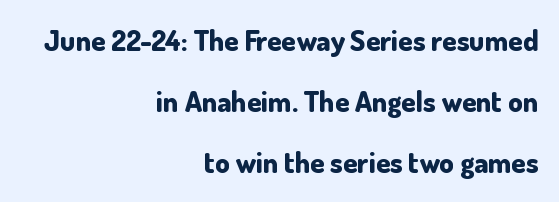
The image shows 29 px bold sans-serif type, upright; set right-aligned, loose line spacing (2.11x), normal letter spacing, not underlined; low stroke contrast and a small x-height.
